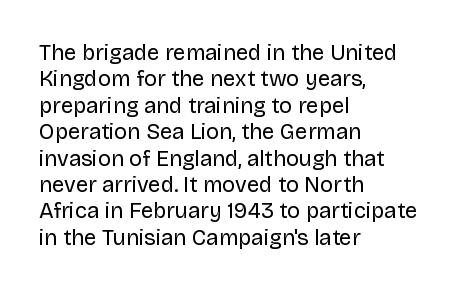
The image shows 22 px text type, upright; set left-aligned, line spacing 1.2x, normal letter spacing, not underlined.
